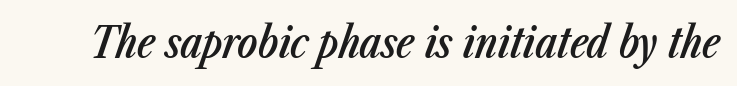
{"italic": "yes", "lean": "right", "slant_degrees": 23, "bold": "semi", "weight": "semibold", "width": "condensed", "stroke_contrast": "low", "x_height": "medium", "monospaced": "no", "underline": "no", "letter_spacing": "normal", "letter_spacing_em": 0.0, "glyph_px": 42}
